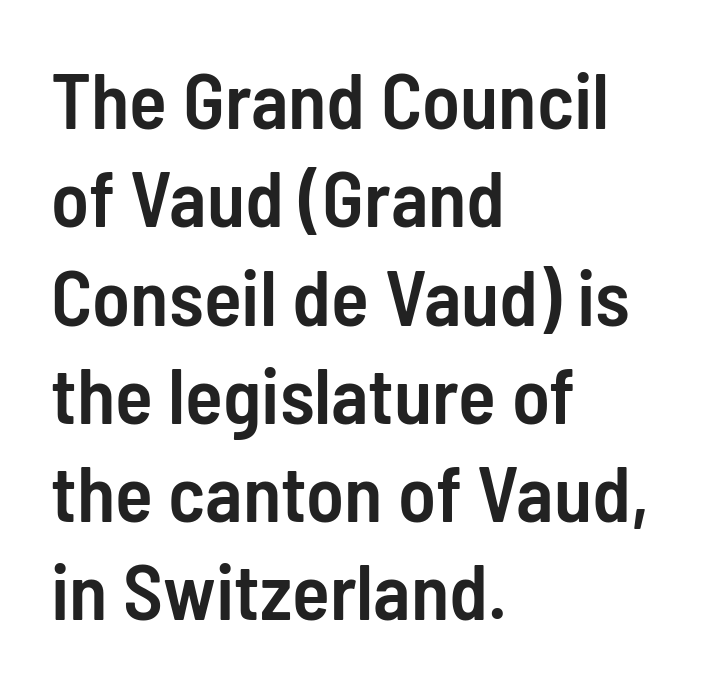
{"serif": "no", "italic": "no", "bold": "semi", "weight": "semibold", "width": "condensed", "stroke_contrast": "low", "x_height": "medium", "monospaced": "no", "underline": "no", "align": "left", "line_spacing": "normal", "line_spacing_ratio": 1.26, "letter_spacing": "normal", "letter_spacing_em": 0.0, "glyph_px": 78}
